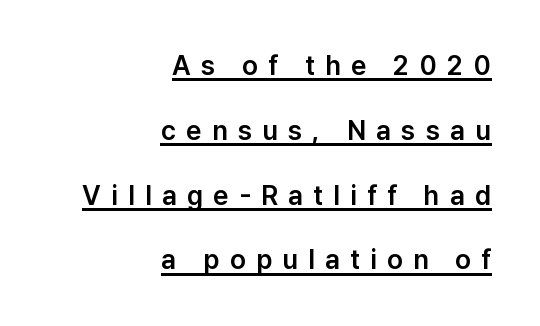
{"italic": "no", "underline": "yes", "align": "right", "line_spacing": "loose", "line_spacing_ratio": 2.4, "letter_spacing": "wide", "letter_spacing_em": 0.38, "glyph_px": 27}
